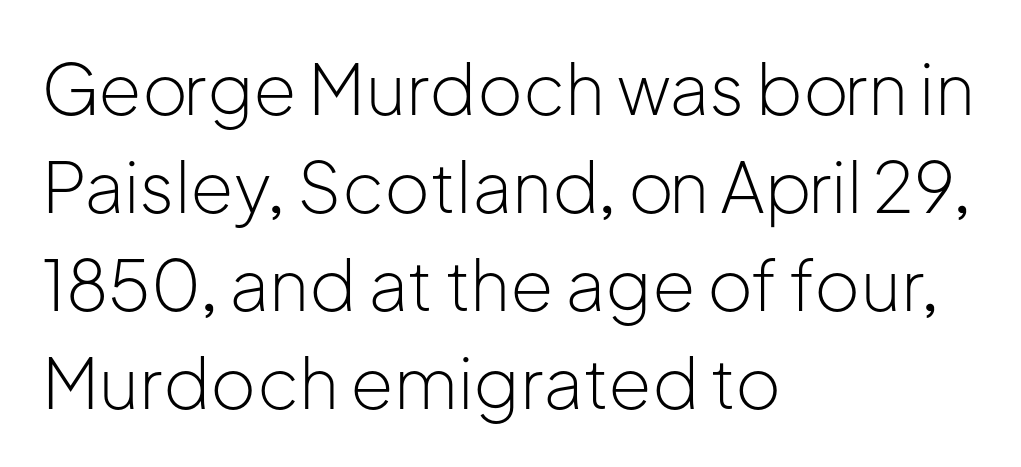
{"serif": "no", "italic": "no", "bold": "no", "weight": "light", "width": "normal", "stroke_contrast": "low", "x_height": "medium", "monospaced": "no", "underline": "no", "align": "left", "line_spacing": "normal", "line_spacing_ratio": 1.4, "letter_spacing": "normal", "letter_spacing_em": 0.0, "glyph_px": 70}
